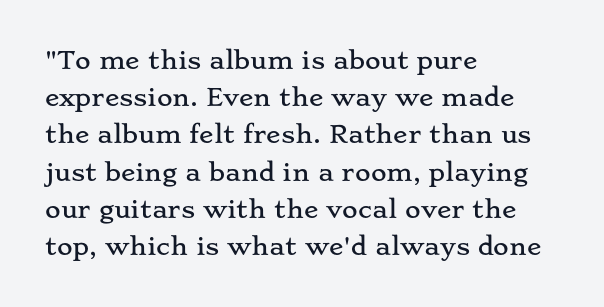
{"italic": "no", "underline": "no", "align": "left", "line_spacing": "normal", "line_spacing_ratio": 1.55, "letter_spacing": "normal", "letter_spacing_em": 0.0, "glyph_px": 24}
